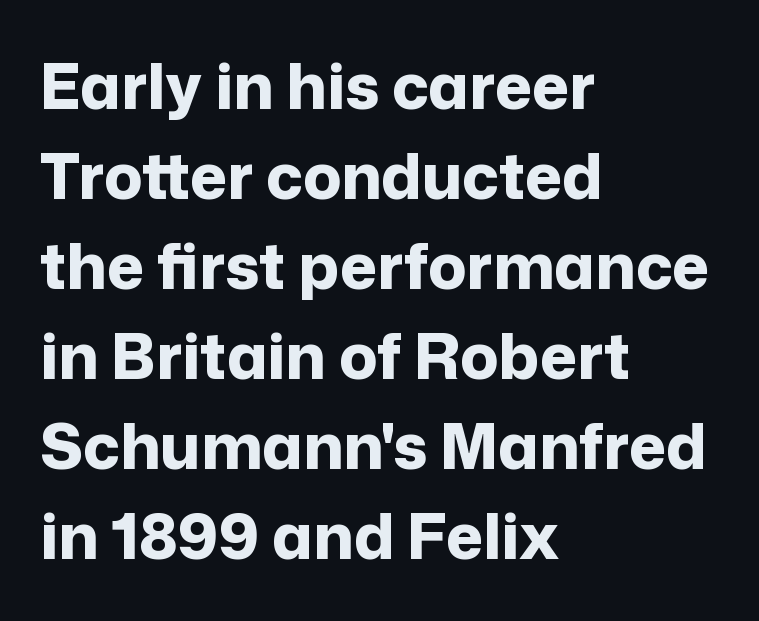
This is roman type, the default non-slanted kind. Descenders hang freely into open space. Regarding serifs, this sample does without them. These lines keep a tight, regular rhythm from letter to letter.
